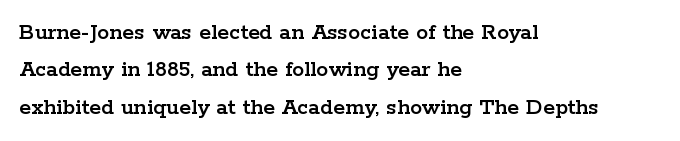
The image shows 24 px text type, upright; set left-aligned, normal line spacing (1.56x), normal letter spacing, not underlined.
